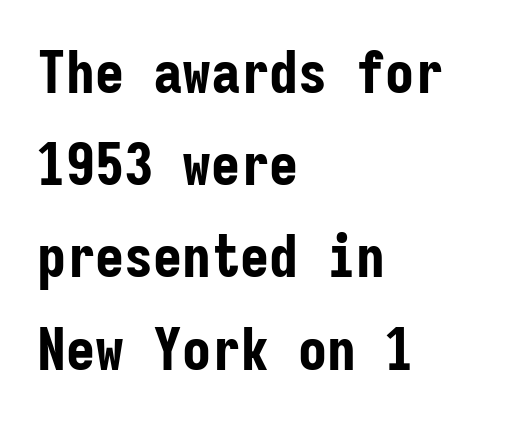
Casual observation: everything's shoved over to the left. The rendering keeps characters at their native spacing. The vertical gap from one line to the next is medium. The area under the type is left untouched. How heavy is the stroke? Heavy — this is a bold. The axis of the letterforms is exactly vertical.
